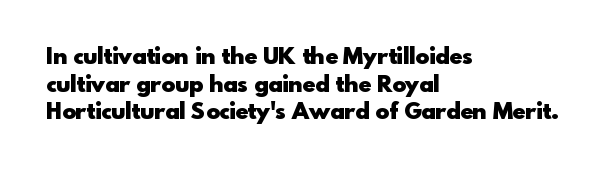
The letters stand upright; this is a roman face. Each word holds together tightly as a unit, with standard inter-letter gaps. Underline: absent. Notice how thick the strokes are: this is what a full bold looks like. The setting favours the left margin, as ordinary paragraphs usually do.
